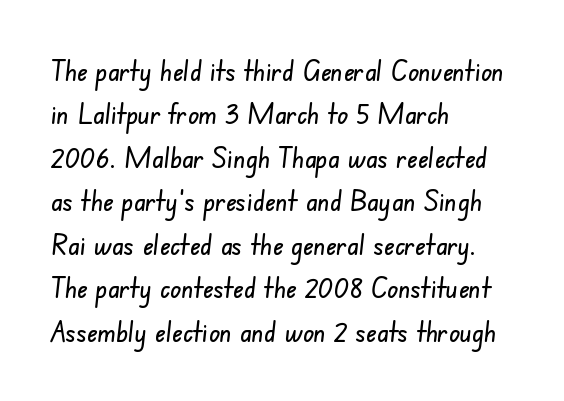
How would I describe the line gaps? Plain and ordinary. Note the varied advance widths — an 'i' is clearly narrower than an 'm'. Short and long lines alike share a common starting point at left. Each word holds together tightly as a unit, with standard inter-letter gaps.
